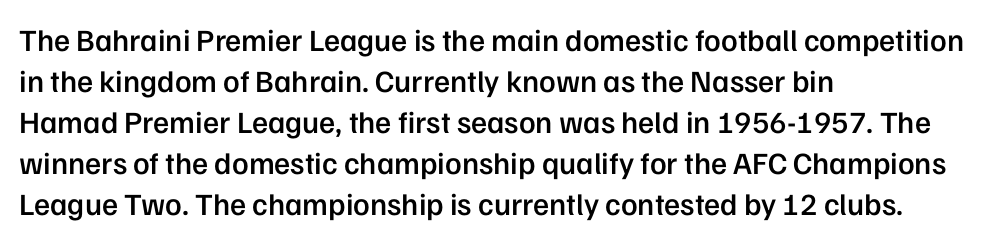
Q: Is the text bold? A: Semi-bold.
Q: Is the text italic (slanted)? A: No, it is upright.
Q: Is the typeface a serif or a sans-serif typeface? A: Sans-serif.
Q: Is the text underlined? A: No.
Q: How is the paragraph aligned? A: Left-aligned.
Q: Is the spacing between letters normal or unusually wide? A: Normal.
Q: Is the spacing between lines tight, normal or loose? A: Normal.
Q: Width (condensed, normal, or wide)? A: Normal.
Q: Stroke contrast? A: Low.
Q: x-height? A: Medium.
Q: Monospaced? A: No.
